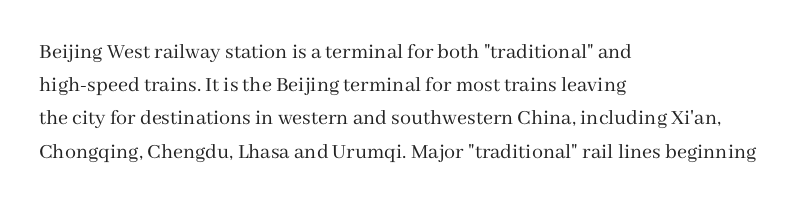
{"italic": "no", "bold": "no", "underline": "no", "align": "left", "line_spacing": "normal", "line_spacing_ratio": 1.51, "letter_spacing": "normal", "letter_spacing_em": 0.0, "glyph_px": 22}
